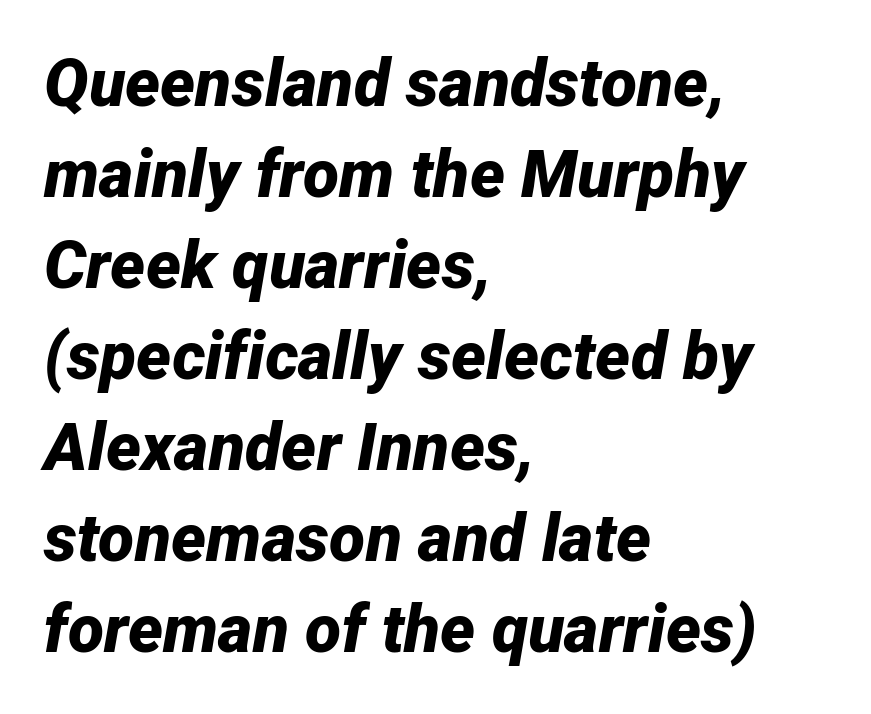
This sample has the flowing, uneven cadence of proportional lettering. Compared with ordinary roman type, these characters are visibly tilted. Leftover space on each line is placed entirely after the last word. Emphasis by weight is at full strength: bold. Check under the words: just untouched page. Evenly set lines give the paragraph a standard silhouette.
